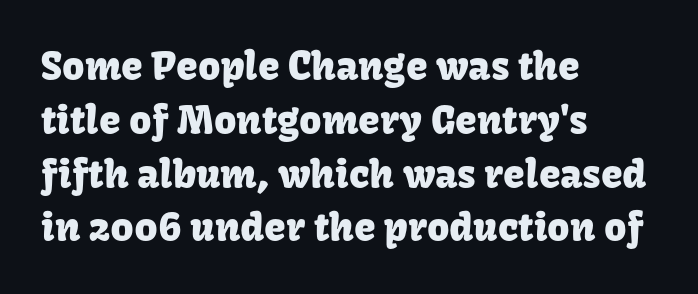
The image shows 39 px sans-serif type, upright; set left-aligned, normal line spacing (1.38x), normal letter spacing, not underlined; low stroke contrast and a medium x-height.
